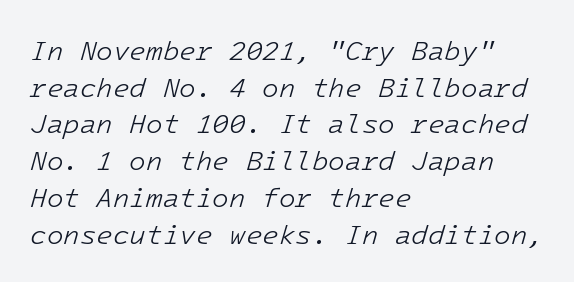
Q: Is the text bold? A: No.
Q: Is the text italic (slanted)? A: Yes, it leans right by about 16 degrees.
Q: Is the text underlined? A: No.
Q: How is the paragraph aligned? A: Left-aligned.
Q: Is the spacing between letters normal or unusually wide? A: Normal.
Q: Is the spacing between lines tight, normal or loose? A: Normal.
